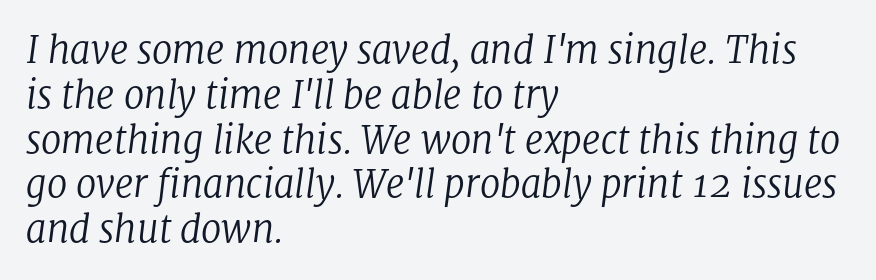
{"serif": "yes", "italic": "yes", "lean": "right", "slant_degrees": 8, "bold": "no", "weight": "regular", "width": "normal", "stroke_contrast": "low", "x_height": "medium", "monospaced": "no", "underline": "no", "align": "left", "line_spacing_ratio": 1.21, "letter_spacing": "normal", "letter_spacing_em": 0.0, "glyph_px": 37}
